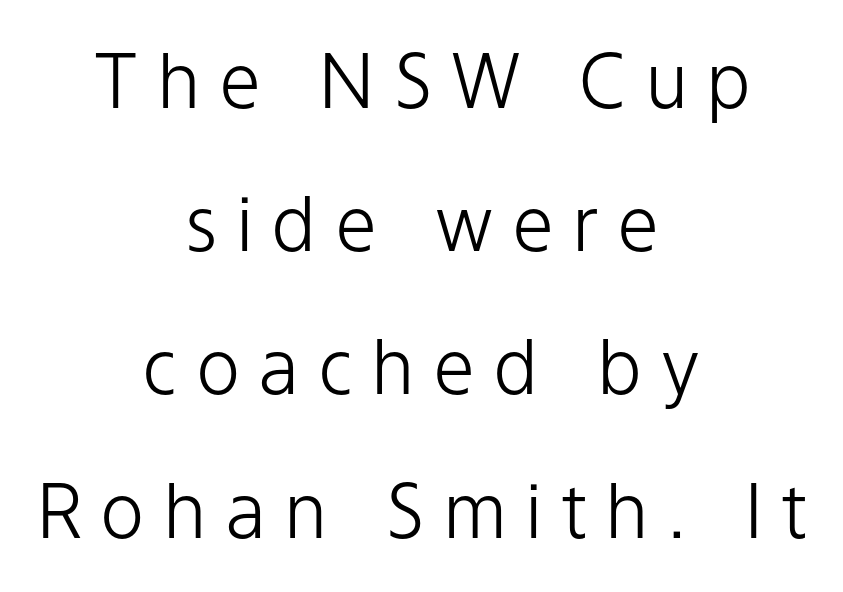
Q: Is the text bold? A: No.
Q: Is the text italic (slanted)? A: No, it is upright.
Q: Is the typeface a serif or a sans-serif typeface? A: Sans-serif.
Q: Is the text underlined? A: No.
Q: How is the paragraph aligned? A: Centered.
Q: Is the spacing between letters normal or unusually wide? A: Unusually wide.
Q: Is the spacing between lines tight, normal or loose? A: Loose.
Q: Width (condensed, normal, or wide)? A: Normal.
Q: Stroke contrast? A: Low.
Q: x-height? A: Medium.
Q: Monospaced? A: No.
